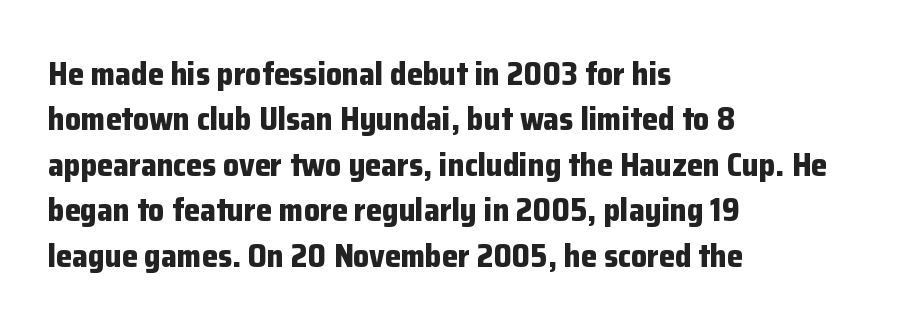
This sample uses a sans-serif face. Rows of type keep a routine distance in the vertical direction. Each letter keeps its own natural width here, so spacing adapts to shape. A bare baseline throughout the passage.
